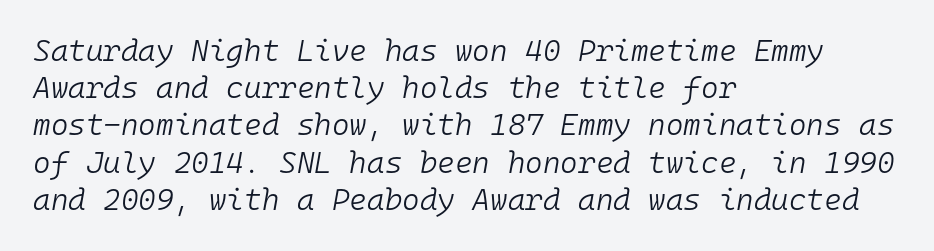
The image shows 30 px light type, italic (leaning right), monospaced; set left-aligned, line spacing 1.24x, normal letter spacing, not underlined; low stroke contrast and a medium x-height.
